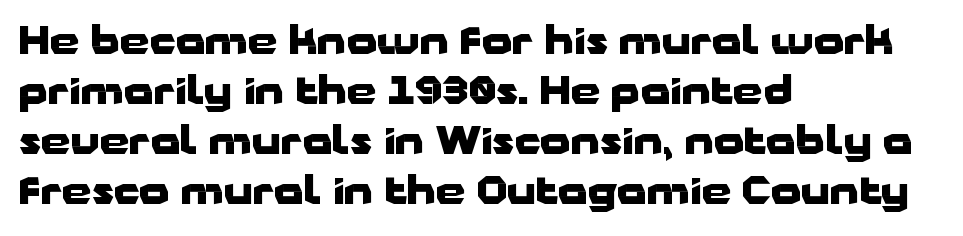
Q: Is the text bold? A: Yes.
Q: Is the text italic (slanted)? A: No, it is upright.
Q: Is the typeface a serif or a sans-serif typeface? A: Sans-serif.
Q: Is the text underlined? A: No.
Q: How is the paragraph aligned? A: Left-aligned.
Q: Is the spacing between letters normal or unusually wide? A: Normal.
Q: Is the spacing between lines tight, normal or loose? A: Normal.
Q: Width (condensed, normal, or wide)? A: Wide.
Q: Stroke contrast? A: Low.
Q: x-height? A: Medium.
Q: Monospaced? A: No.
